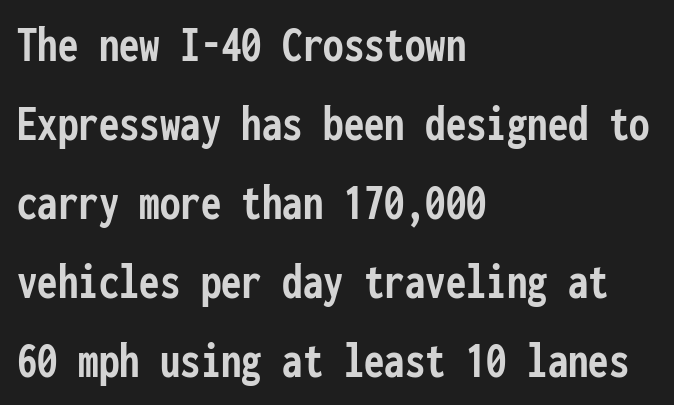
{"serif": "no", "italic": "no", "bold": "yes", "weight": "semibold", "width": "condensed", "stroke_contrast": "low", "x_height": "medium", "monospaced": "yes", "underline": "no", "align": "left", "line_spacing": "normal", "line_spacing_ratio": 1.55, "letter_spacing": "normal", "letter_spacing_em": 0.0, "glyph_px": 51}
